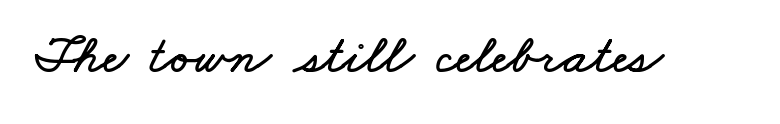
Q: Is the text underlined? A: No.
Q: Is the spacing between letters normal or unusually wide? A: Normal.
Q: Width (condensed, normal, or wide)? A: Wide.
Q: Stroke contrast? A: Low.
Q: x-height? A: Small.
Q: Monospaced? A: No.
